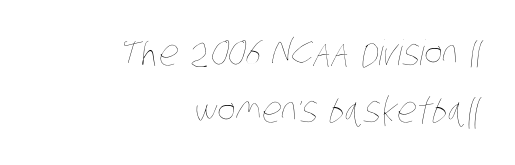
The image shows 35 px thin, condensed type; set right-aligned, normal line spacing (1.63x), normal letter spacing, not underlined; low stroke contrast and a large x-height.
